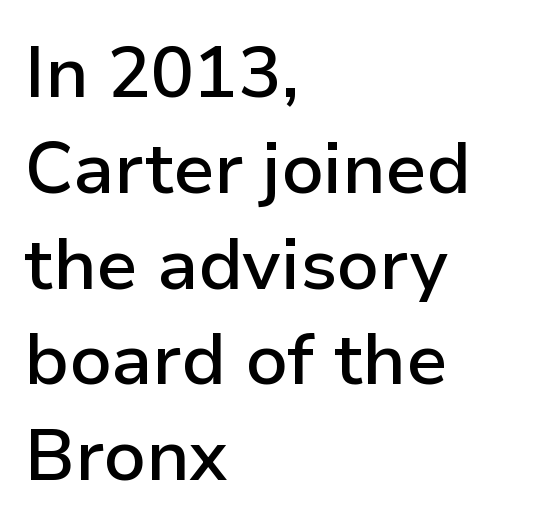
{"serif": "no", "italic": "no", "bold": "semi", "weight": "semibold", "width": "normal", "stroke_contrast": "low", "x_height": "medium", "monospaced": "no", "underline": "no", "align": "left", "line_spacing": "normal", "line_spacing_ratio": 1.33, "letter_spacing": "normal", "letter_spacing_em": 0.0, "glyph_px": 72}
